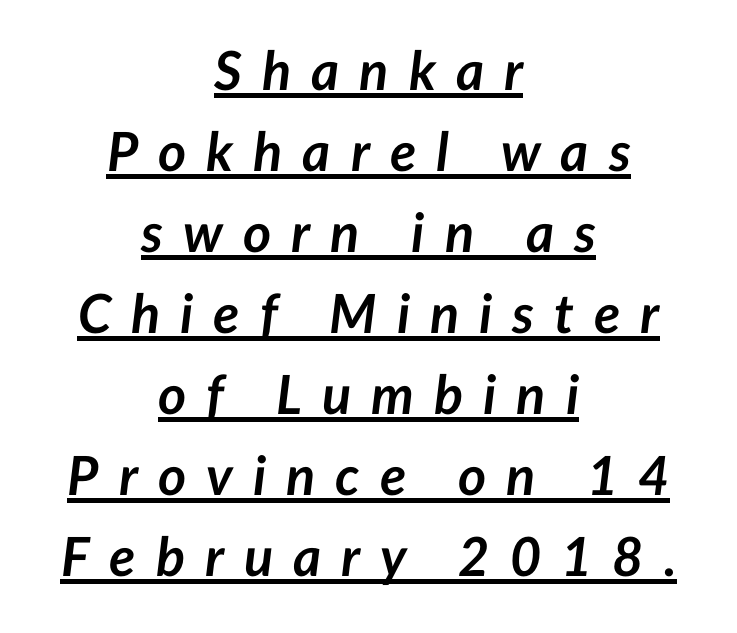
{"italic": "yes", "lean": "right", "slant_degrees": 7, "bold": "yes", "weight": "semibold", "width": "normal", "stroke_contrast": "low", "x_height": "medium", "monospaced": "no", "underline": "yes", "align": "center", "line_spacing": "normal", "line_spacing_ratio": 1.5, "letter_spacing": "wide", "letter_spacing_em": 0.37, "glyph_px": 54}
